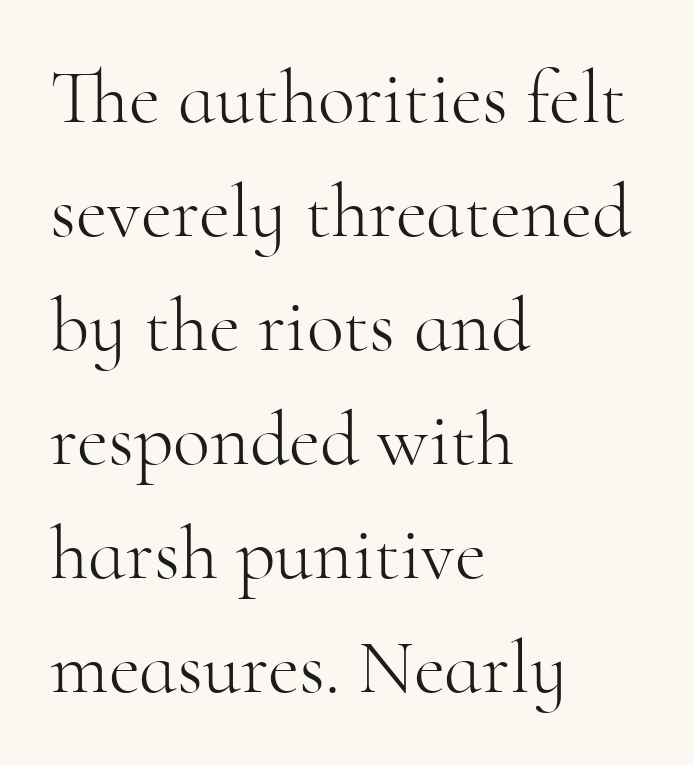
The image shows 77 px light serif type, upright; set left-aligned, normal line spacing (1.48x), normal letter spacing, not underlined; high stroke contrast and a small x-height.
